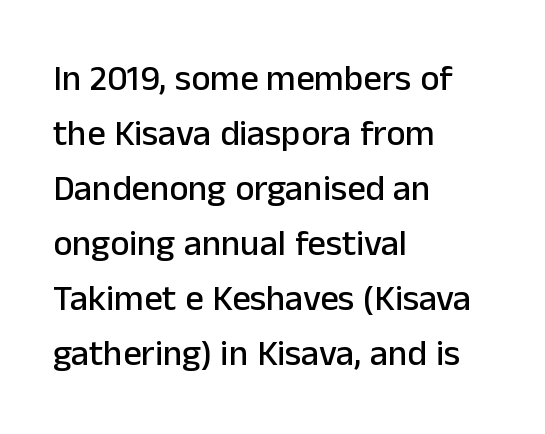
The image shows 36 px sans-serif type, upright; set left-aligned, normal line spacing (1.53x), normal letter spacing, not underlined; low stroke contrast and a medium x-height.
